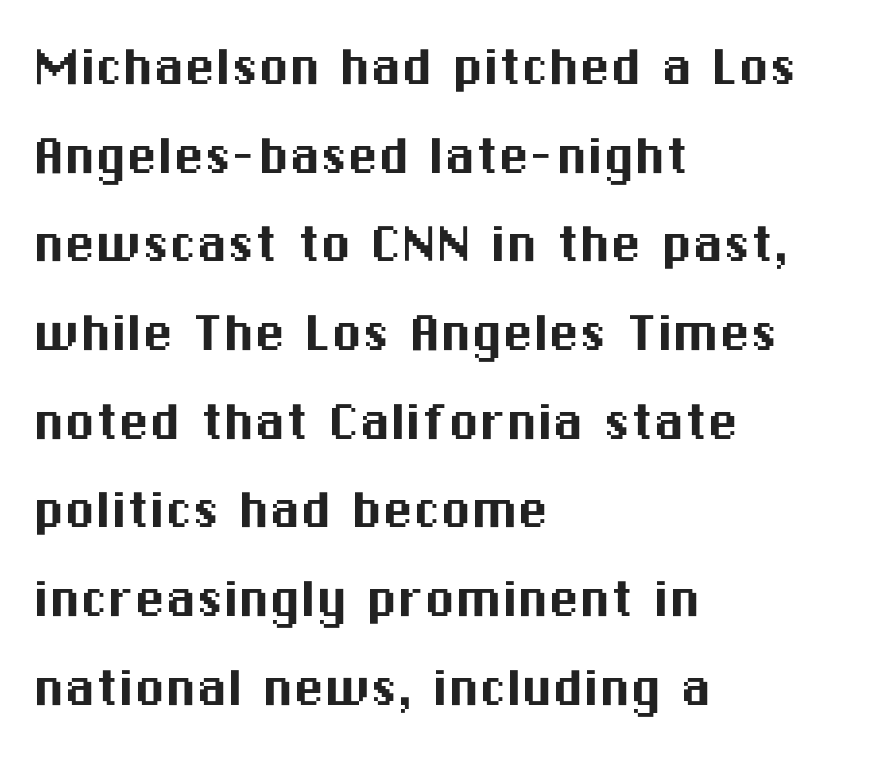
Q: Is the text italic (slanted)? A: No, it is upright.
Q: Is the typeface a serif or a sans-serif typeface? A: Sans-serif.
Q: Is the text underlined? A: No.
Q: How is the paragraph aligned? A: Left-aligned.
Q: Is the spacing between letters normal or unusually wide? A: Normal.
Q: Is the spacing between lines tight, normal or loose? A: Normal.
Q: Width (condensed, normal, or wide)? A: Normal.
Q: Stroke contrast? A: Medium.
Q: x-height? A: Medium.
Q: Monospaced? A: No.
